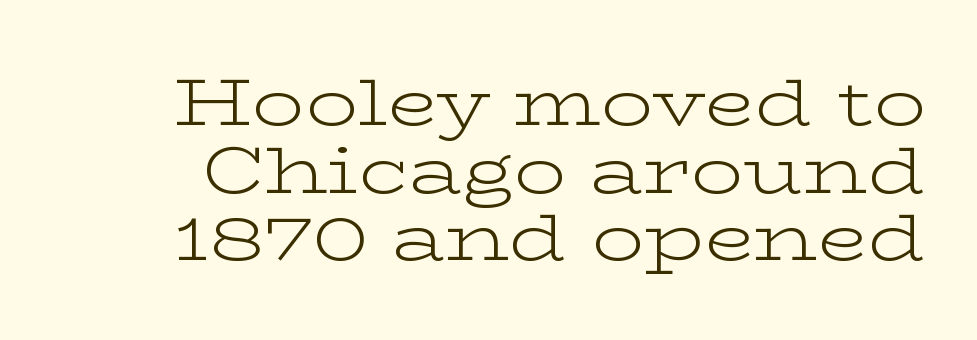
The image shows 65 px light, wide serif type, upright; set tight line spacing (1.04x), normal letter spacing, not underlined; low stroke contrast and a medium x-height.
